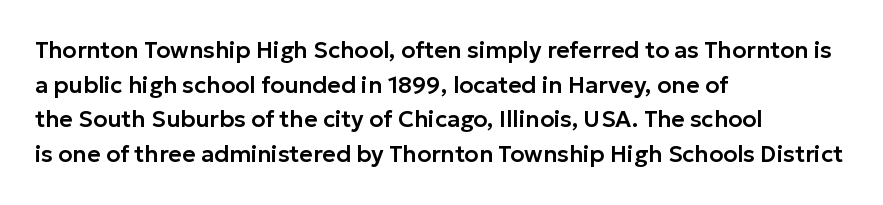
Students, observe: this is what conventionally led text looks like. Has an underline been added? It has not. Words appear dense and cohesive because spacing is normal. If you drew a ruler down the left edge, every line would touch it.
